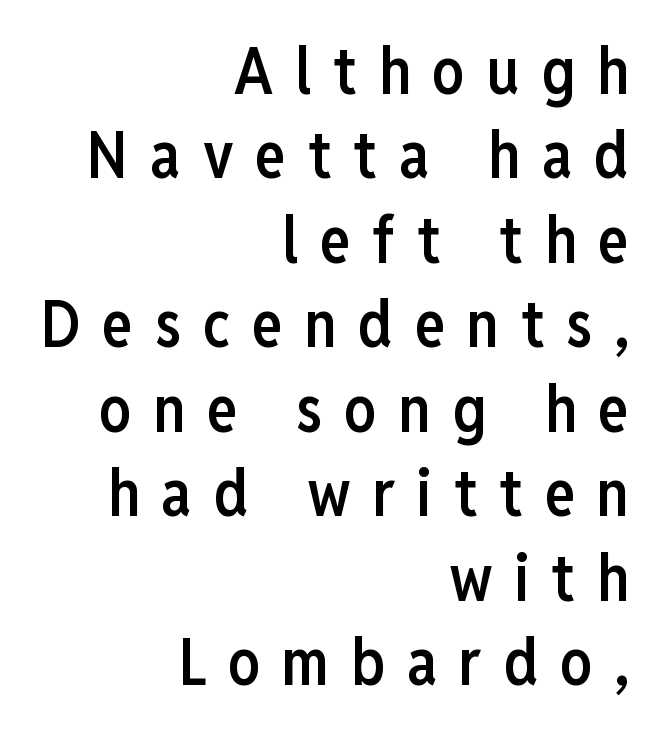
Type style note: lacks serifs. Caption: semibold face, moderately heavy strokes. Short and long lines alike share a common ending point at right. The space between consecutive lines is moderate. The rendering inserts visible extra space after every character. Nope, not italic — everything's standing straight.
